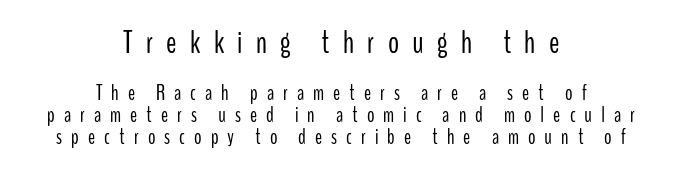
Teacher's note: observe the equal gaps on both sides — that is centered alignment. Each new line begins almost immediately beneath the previous one. Tracking value appears strongly positive — letters spread wide. Bold? No — there's no thickening of the strokes. Does the bottom block carry the larger type? No, the top block does.
